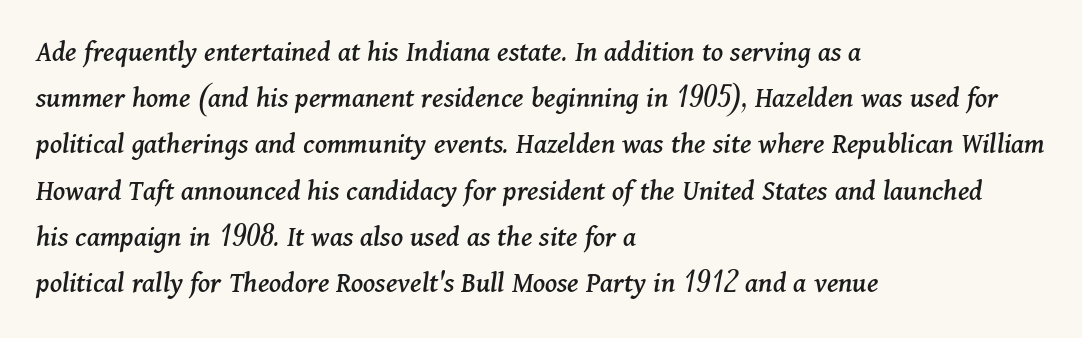
The specimen reads as italic at a glance. Compared with typical body copy, the letter spacing here is the same. Letterform terminals end in serifs throughout the passage. Every row of glyphs begins at an identical x-position on the left. The vertical gap from one line to the next is medium.
